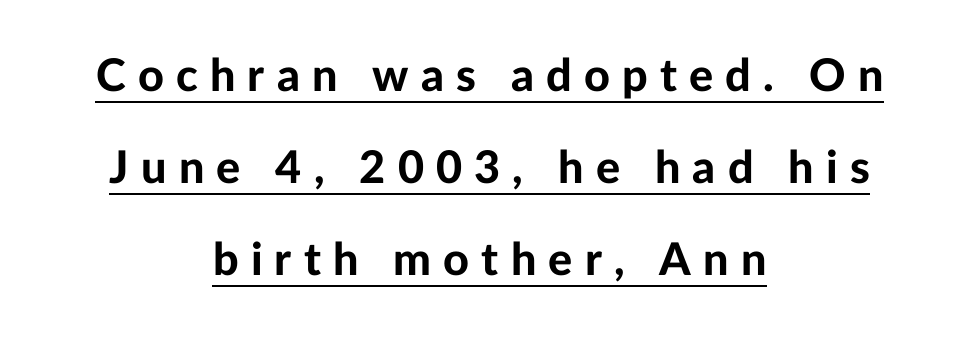
This rendering employs a face without finishing strokes, i.e., a sans-serif. Each glyph is drawn with heavy, bold strokes. Every word sits above its own underline. Letter spacing: wide. The lines in this sample share a center point and differ in where they start and stop. Here the designer chose a conventional face with non-uniform glyph widths.
